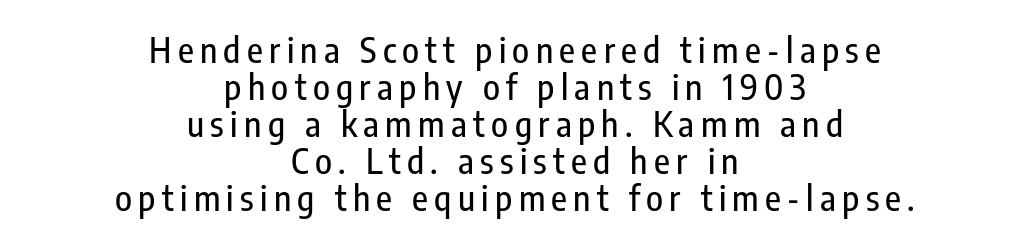
{"serif": "no", "italic": "no", "width": "condensed", "stroke_contrast": "low", "x_height": "medium", "monospaced": "no", "underline": "no", "align": "center", "line_spacing": "tight", "line_spacing_ratio": 1.06, "glyph_px": 35}
